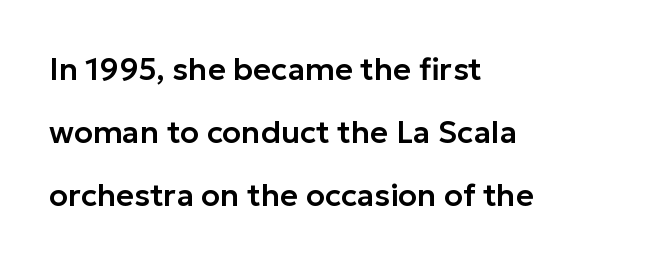
Posture: upright roman. Letter spacing: default. Descender tails drop into unmarked territory. This sample has the flowing, uneven cadence of proportional lettering. The text block is weighted toward the left margin, trailing off unevenly rightward.
